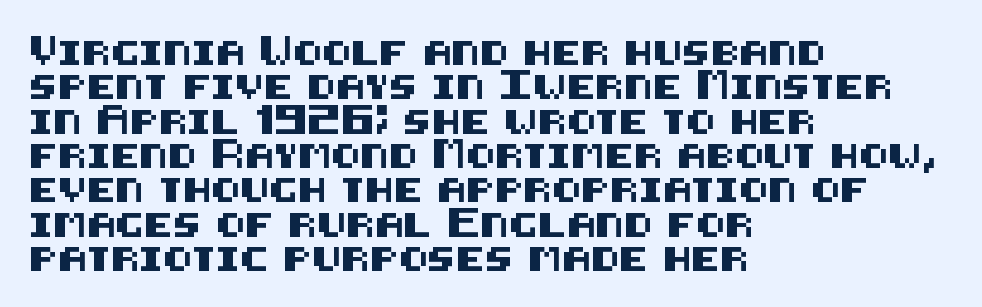
Q: Is the text italic (slanted)? A: No, it is upright.
Q: Is the text underlined? A: No.
Q: How is the paragraph aligned? A: Left-aligned.
Q: Is the spacing between letters normal or unusually wide? A: Normal.
Q: Is the spacing between lines tight, normal or loose? A: Normal.
